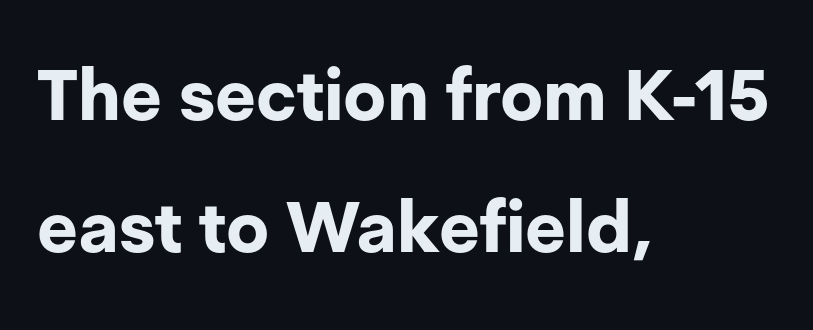
Compared with an ordinary text face, these strokes are far heavier — a full bold. The characters display no serif detailing; their extremities are plain. Tall strokes in this sample are plumb rather than angled. Type without underlining. Is this a fixed-width face? No — the glyphs have proportional, varying widths. Does the copy run flush right? No — it runs flush left.
